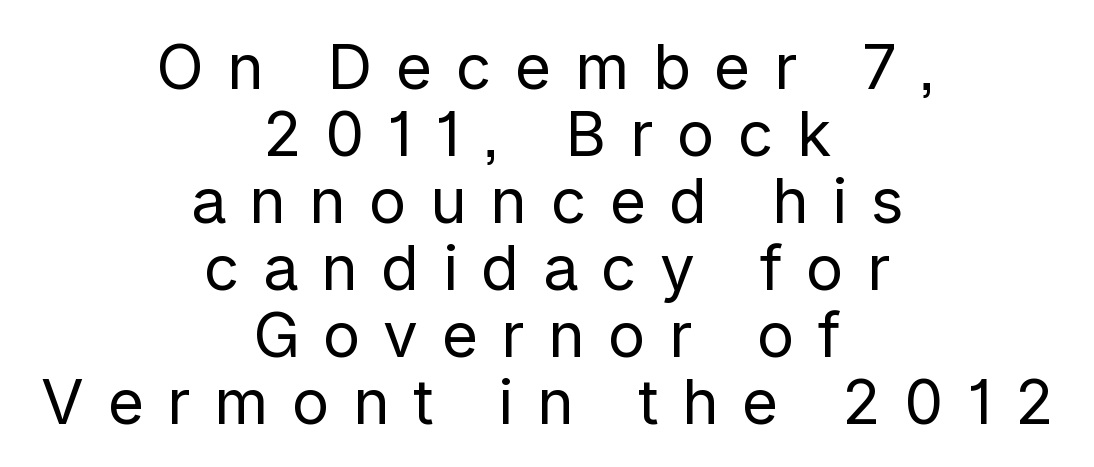
Q: Is the text bold? A: No.
Q: Is the text italic (slanted)? A: No, it is upright.
Q: Is the typeface a serif or a sans-serif typeface? A: Sans-serif.
Q: Is the text underlined? A: No.
Q: How is the paragraph aligned? A: Centered.
Q: Is the spacing between letters normal or unusually wide? A: Unusually wide.
Q: Is the spacing between lines tight, normal or loose? A: Tight.
Q: Width (condensed, normal, or wide)? A: Normal.
Q: Stroke contrast? A: Low.
Q: x-height? A: Medium.
Q: Monospaced? A: No.
